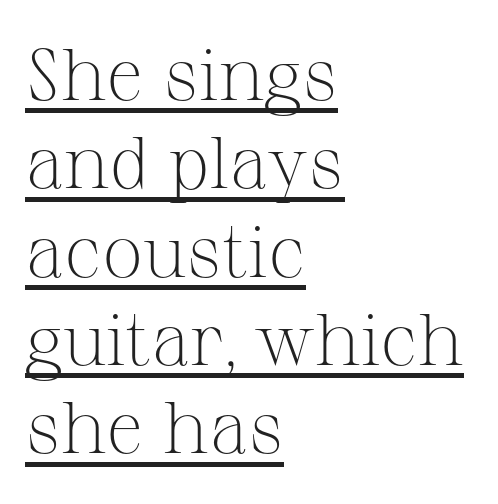
The face used here is seriffed, in the tradition of book romans. No letter is thick-stroked: the sample isn't bold. The letters advance in unequal steps, a hallmark of proportional type. No extra tracking has been applied to these lines. The axis of the letterforms is exactly vertical. Does the copy run flush right? No — it runs flush left.
